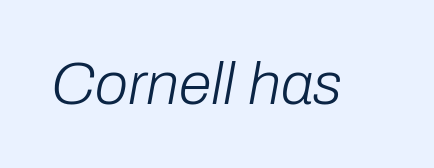
The typography opts for an oblique posture over an upright one. Unmarked baselines from the first word to the last. This sample has the flowing, uneven cadence of proportional lettering. Weight: not bold — regular or lighter. Each word holds together tightly as a unit, with standard inter-letter gaps.
